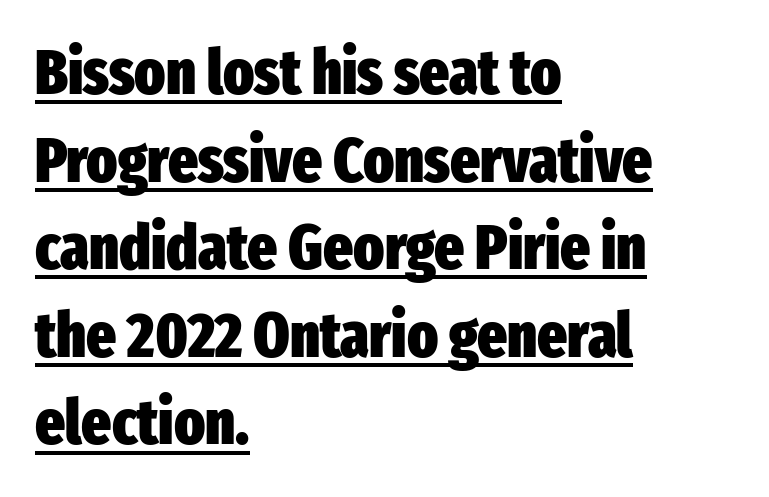
The image shows 63 px heavy, condensed sans-serif type, upright; set left-aligned, normal line spacing (1.39x), normal letter spacing, underlined; low stroke contrast and a medium x-height.
